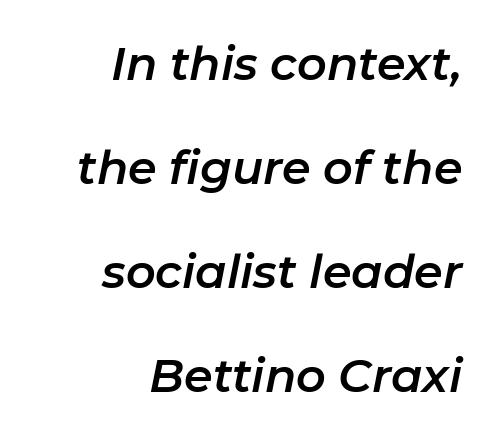
The image shows 46 px text type, italic (leaning right); set right-aligned, loose line spacing (2.26x), normal letter spacing, not underlined; low stroke contrast and a medium x-height.
